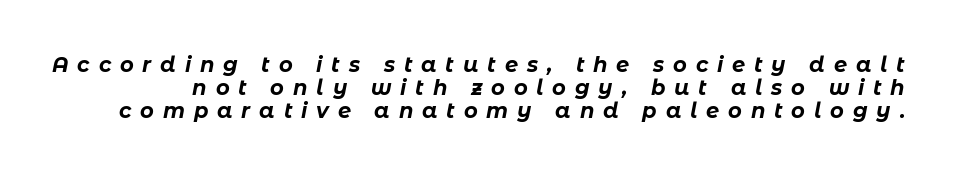
The image shows 21 px bold type, italic (leaning right); set tight line spacing (1.09x), unusually wide letter spacing (+0.42 em), not underlined.
